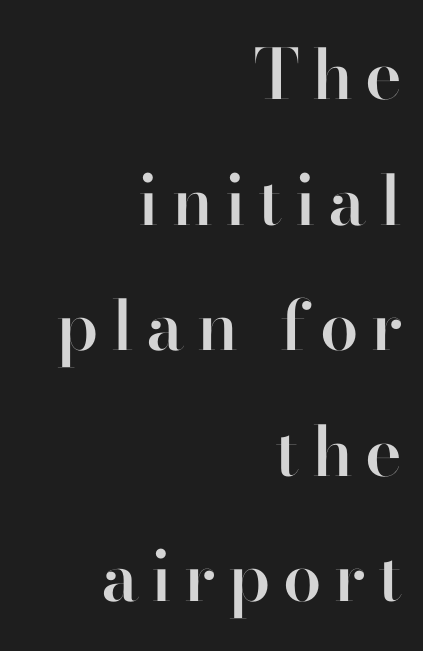
Q: Is the text bold? A: Semi-bold.
Q: Is the text italic (slanted)? A: No, it is upright.
Q: Is the typeface a serif or a sans-serif typeface? A: Sans-serif.
Q: Is the text underlined? A: No.
Q: How is the paragraph aligned? A: Right-aligned.
Q: Width (condensed, normal, or wide)? A: Normal.
Q: Stroke contrast? A: High.
Q: x-height? A: Small.
Q: Monospaced? A: No.
